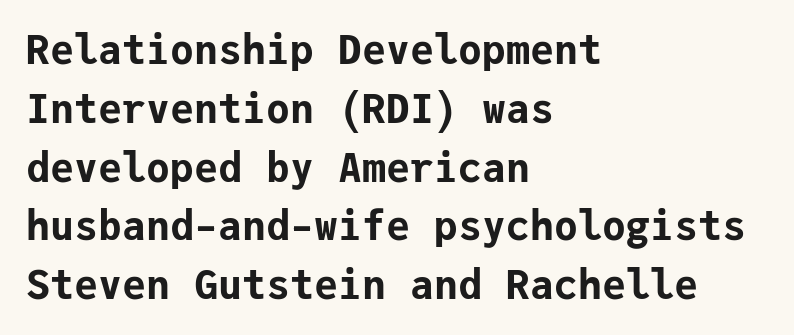
Evenly set lines give the paragraph a standard silhouette. Posture: upright roman. The typesetting leans heavy: a genuine bold. Honestly, the letter spacing is just normal — you wouldn't notice it. A typesetter would call this monospace, since all characters share one set width.
